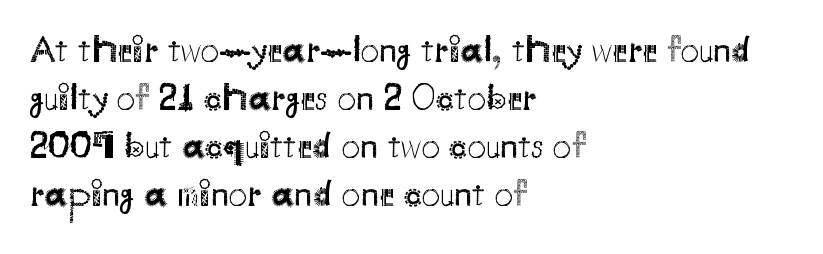
The type is set solid horizontally, with unmodified tracking. A typesetter would call this proportional, since set widths differ per character. Students, observe: this is what conventionally led text looks like. Stroke terminals: plain, sans-serif.
